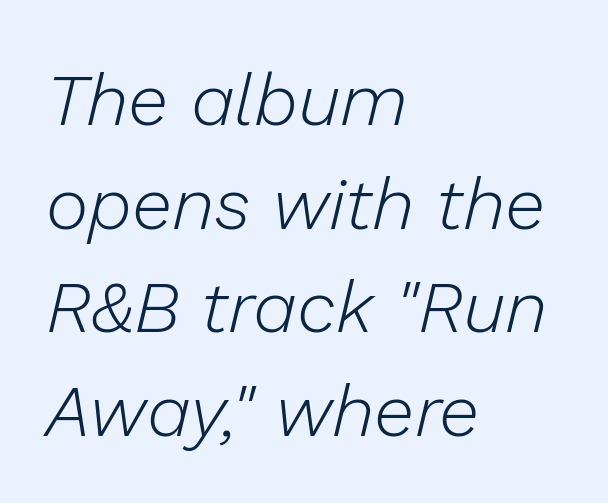
Students, observe: this is what conventionally led text looks like. When letters slant like this, we call the style italic. Teacher's note: observe the even left margin — that is flush-left alignment. Anything drawn beneath the words? Only blank space. The font is comparable to plain body text, perhaps lighter. Honestly, the letter spacing is just normal — you wouldn't notice it.
